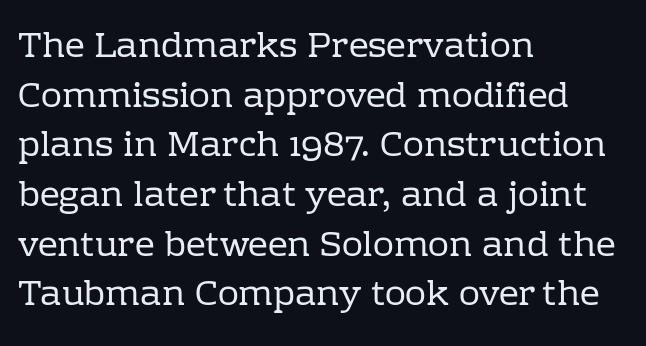
{"serif": "yes", "italic": "no", "bold": "no", "weight": "regular", "width": "normal", "stroke_contrast": "low", "x_height": "medium", "monospaced": "no", "underline": "no", "align": "left", "line_spacing": "normal", "line_spacing_ratio": 1.42, "letter_spacing": "normal", "letter_spacing_em": 0.0, "glyph_px": 35}
